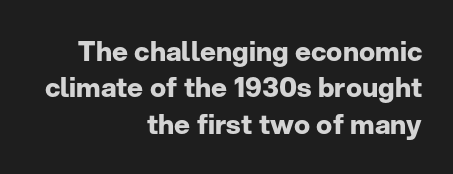
The string is rendered with underlining switched off. These lines were composed using upright roman letters. Default kerning and tracking; the words read as compact shapes. Pretty heavy lettering here — definitely bold.
